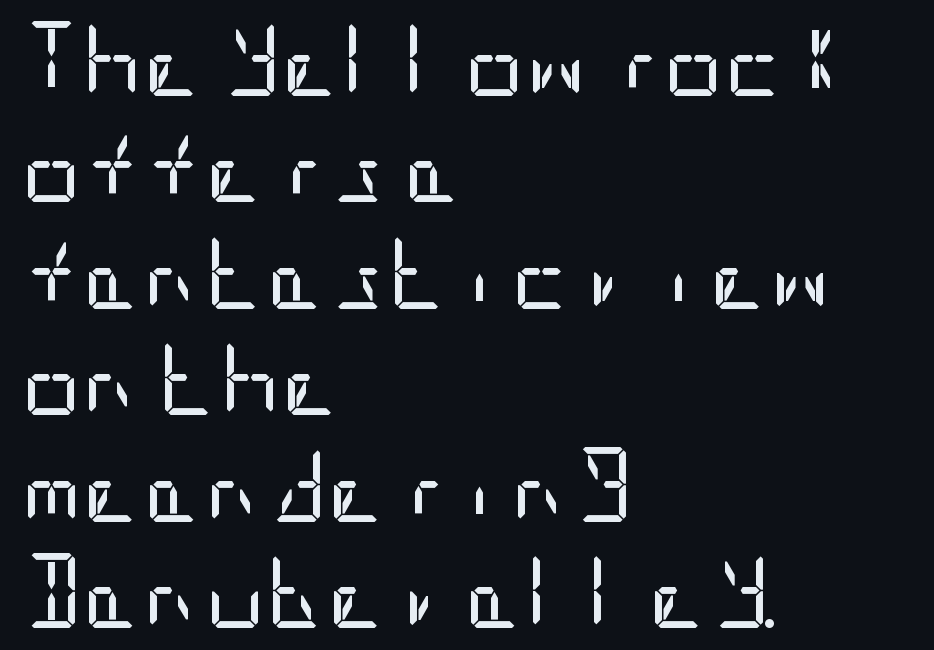
The image shows 75 px regular-weight, condensed sans-serif type, upright; set left-aligned, normal line spacing (1.42x), normal letter spacing, not underlined; low stroke contrast and a large x-height.
